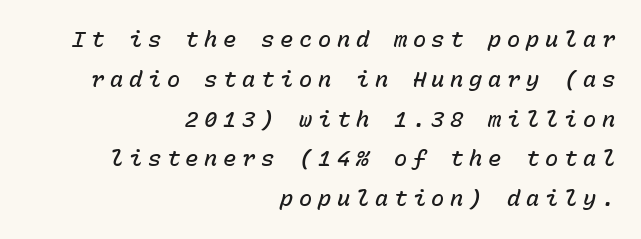
Emphasis-style slanted type is in use. If you drew a ruler down the right edge, every line would touch it. Spacing between characters has been opened up far beyond the box default. The area under the type is left untouched. Emphasis by weight is partial: semibold.
